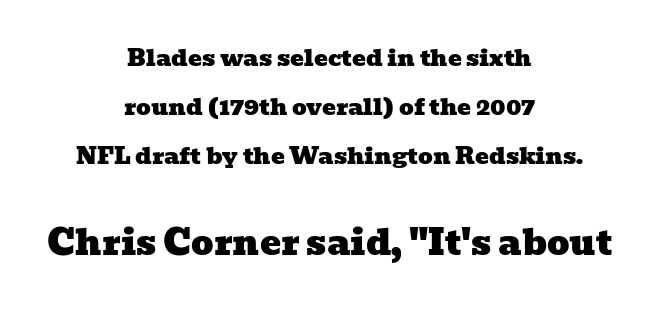
{"serif": "yes", "width": "wide", "stroke_contrast": "low", "x_height": "medium", "monospaced": "no", "underline": "no", "align": "center", "line_spacing": "loose", "line_spacing_ratio": 2.13, "letter_spacing": "normal", "letter_spacing_em": 0.0, "larger_block": "second", "size_ratio": 1.52, "glyph_px": 35}
